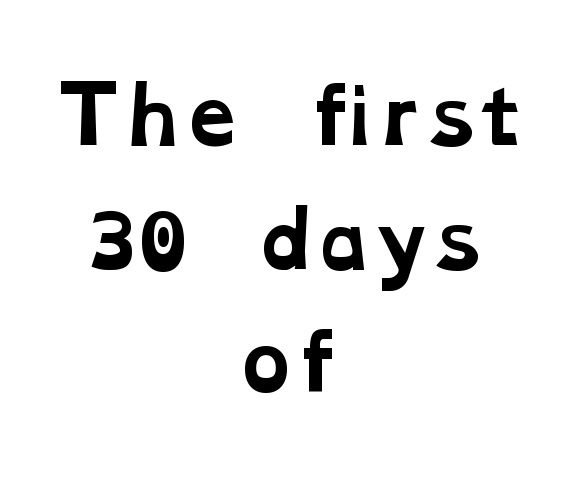
Q: Is the text bold? A: Yes.
Q: Is the typeface a serif or a sans-serif typeface? A: Serif.
Q: Is the text underlined? A: No.
Q: How is the paragraph aligned? A: Centered.
Q: Is the spacing between letters normal or unusually wide? A: Normal.
Q: Is the spacing between lines tight, normal or loose? A: Normal.
Q: Width (condensed, normal, or wide)? A: Wide.
Q: Stroke contrast? A: Low.
Q: x-height? A: Medium.
Q: Monospaced? A: No.
